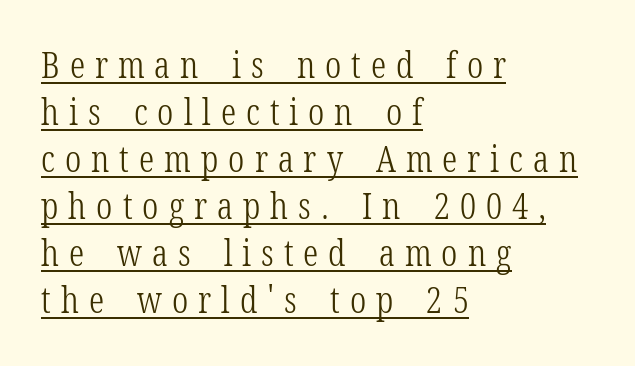
{"serif": "yes", "italic": "no", "bold": "no", "weight": "light", "width": "condensed", "stroke_contrast": "low", "x_height": "medium", "monospaced": "no", "underline": "yes", "align": "left", "line_spacing": "normal", "line_spacing_ratio": 1.27, "letter_spacing": "wide", "letter_spacing_em": 0.27, "glyph_px": 37}
